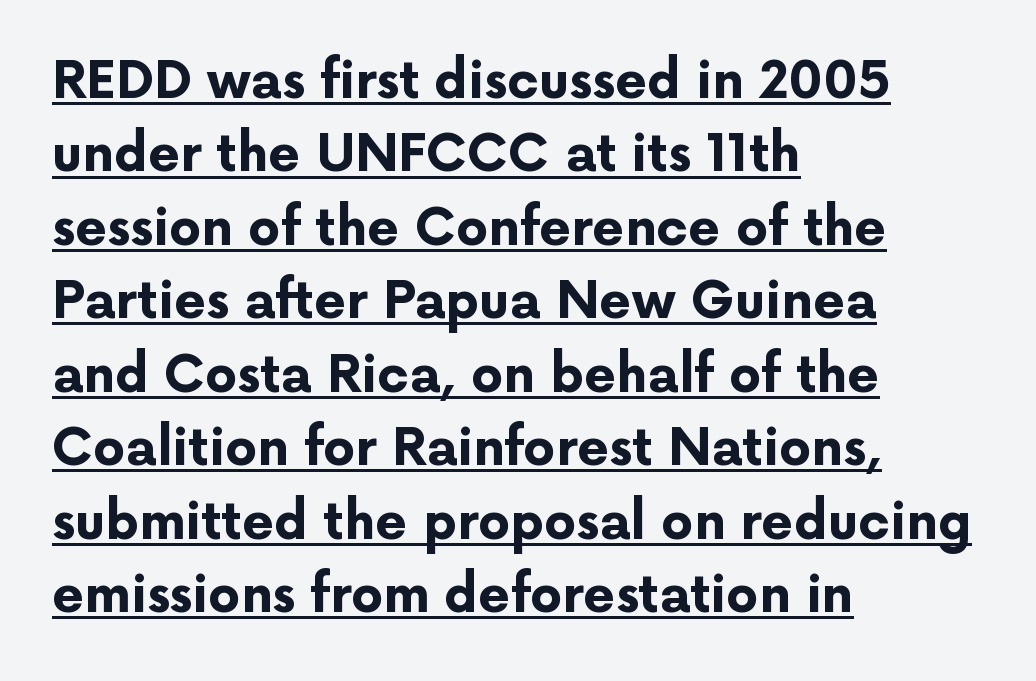
{"serif": "no", "italic": "no", "bold": "yes", "weight": "bold", "width": "normal", "stroke_contrast": "low", "x_height": "medium", "monospaced": "no", "underline": "yes", "align": "left", "line_spacing": "normal", "line_spacing_ratio": 1.44, "letter_spacing": "normal", "letter_spacing_em": 0.0, "glyph_px": 51}
